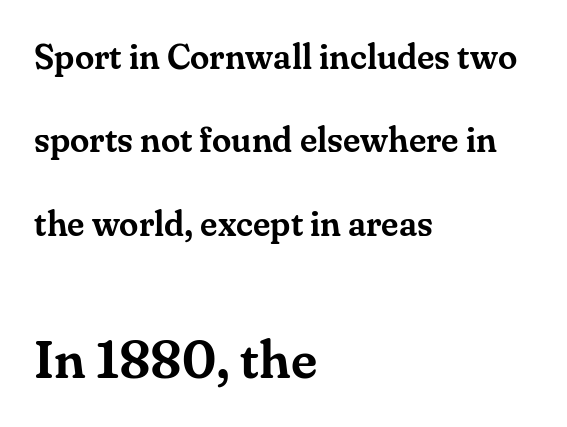
The image shows 53 px serif type, upright; set left-aligned, loose line spacing (2.38x), normal letter spacing, not underlined; the second (bottom) block is 1.51x larger; medium stroke contrast and a small x-height.
